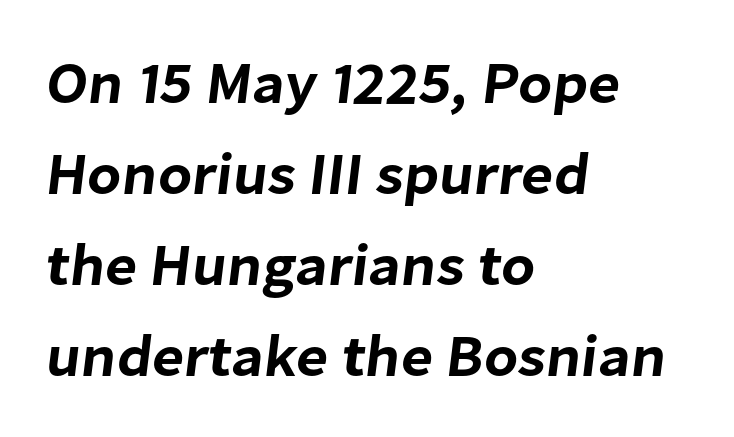
Caption: multi-line text, flush left, ragged right. Caption: standard tracking, unaltered. Note the varied advance widths — an 'i' is clearly narrower than an 'm'. These lines are composed in type without serifs. Summary of vertical rhythm: regular, with standard interline spacing. Underline: absent.
